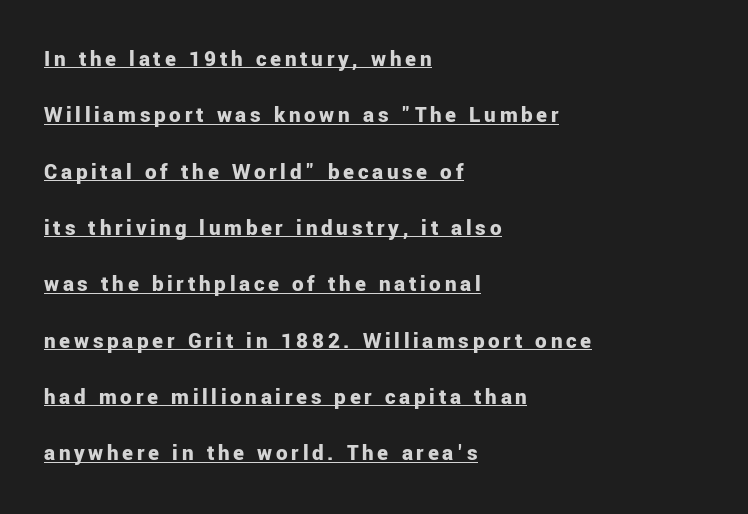
Q: Is the text bold? A: Yes.
Q: Is the text italic (slanted)? A: No, it is upright.
Q: Is the text underlined? A: Yes.
Q: How is the paragraph aligned? A: Left-aligned.
Q: Is the spacing between lines tight, normal or loose? A: Loose.
